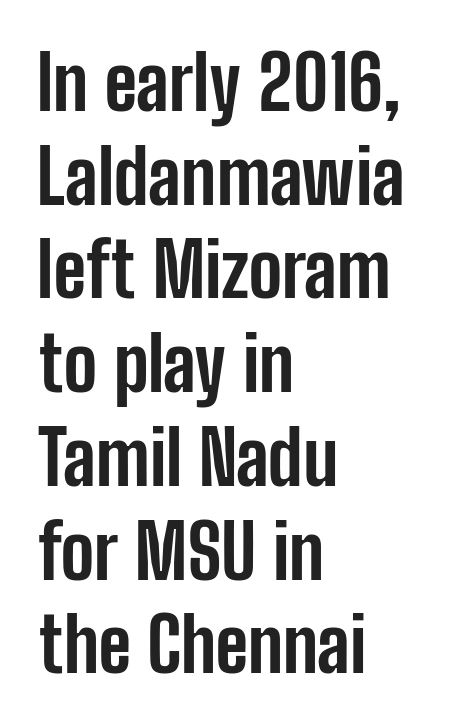
Q: Is the text bold? A: Yes.
Q: Is the text italic (slanted)? A: No, it is upright.
Q: Is the typeface a serif or a sans-serif typeface? A: Sans-serif.
Q: Is the text underlined? A: No.
Q: How is the paragraph aligned? A: Left-aligned.
Q: Is the spacing between letters normal or unusually wide? A: Normal.
Q: Is the spacing between lines tight, normal or loose? A: Normal.
Q: Width (condensed, normal, or wide)? A: Condensed.
Q: Stroke contrast? A: Low.
Q: x-height? A: Medium.
Q: Monospaced? A: No.
